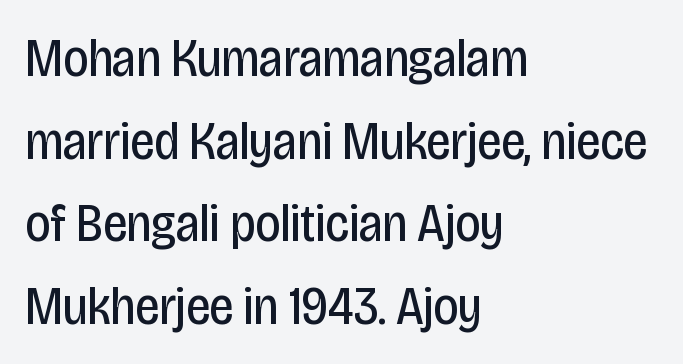
The image shows 54 px regular-weight, condensed sans-serif type, upright; set left-aligned, normal line spacing (1.53x), normal letter spacing, not underlined; low stroke contrast and a large x-height.
